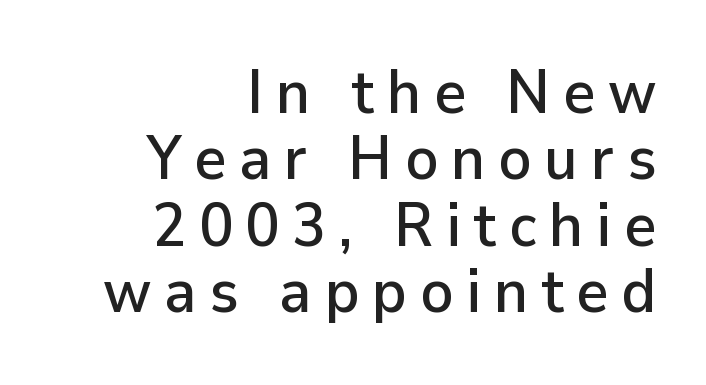
Q: Is the text italic (slanted)? A: No, it is upright.
Q: Is the typeface a serif or a sans-serif typeface? A: Sans-serif.
Q: Is the text underlined? A: No.
Q: How is the paragraph aligned? A: Right-aligned.
Q: Is the spacing between letters normal or unusually wide? A: Unusually wide.
Q: Is the spacing between lines tight, normal or loose? A: Tight.
Q: Width (condensed, normal, or wide)? A: Normal.
Q: Stroke contrast? A: Low.
Q: x-height? A: Medium.
Q: Monospaced? A: No.
